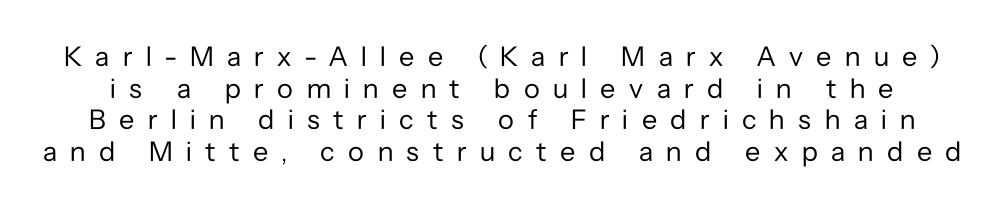
The image shows 28 px regular-weight sans-serif type, upright; set tight line spacing (1.13x), unusually wide letter spacing (+0.48 em), not underlined; low stroke contrast and a medium x-height.
